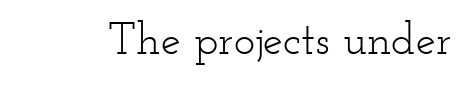
Q: Is the text bold? A: No.
Q: Is the text italic (slanted)? A: No, it is upright.
Q: Is the typeface a serif or a sans-serif typeface? A: Serif.
Q: Is the text underlined? A: No.
Q: Is the spacing between letters normal or unusually wide? A: Normal.
Q: Width (condensed, normal, or wide)? A: Wide.
Q: Stroke contrast? A: Low.
Q: x-height? A: Small.
Q: Monospaced? A: No.
